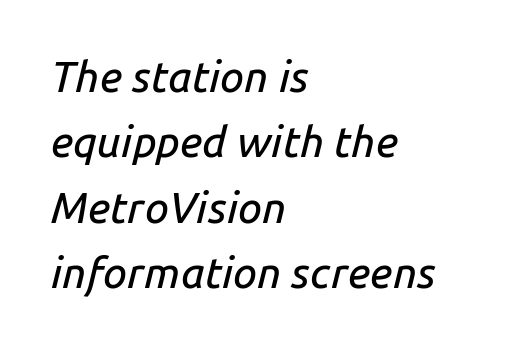
{"italic": "yes", "lean": "right", "slant_degrees": 14, "width": "normal", "stroke_contrast": "low", "x_height": "medium", "monospaced": "no", "underline": "no", "align": "left", "line_spacing": "normal", "line_spacing_ratio": 1.52, "letter_spacing": "normal", "letter_spacing_em": 0.0, "glyph_px": 43}
